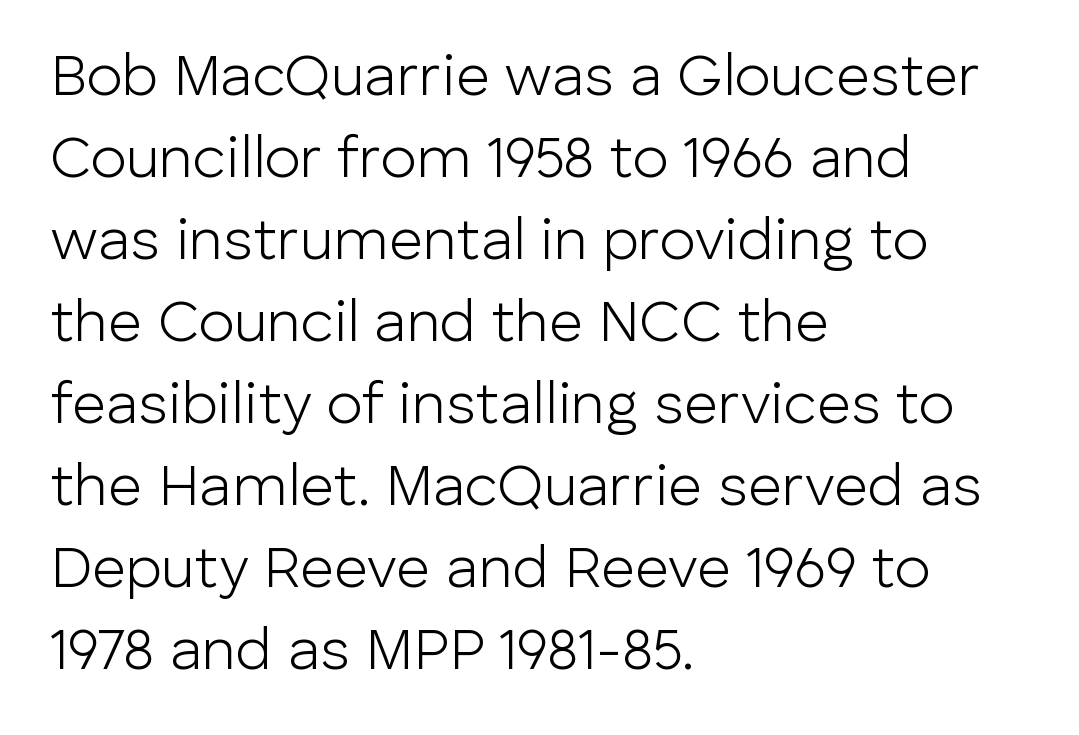
Q: Is the text bold? A: No.
Q: Is the text italic (slanted)? A: No, it is upright.
Q: Is the typeface a serif or a sans-serif typeface? A: Sans-serif.
Q: Is the text underlined? A: No.
Q: How is the paragraph aligned? A: Left-aligned.
Q: Is the spacing between letters normal or unusually wide? A: Normal.
Q: Is the spacing between lines tight, normal or loose? A: Normal.
Q: Width (condensed, normal, or wide)? A: Normal.
Q: Stroke contrast? A: Low.
Q: x-height? A: Medium.
Q: Monospaced? A: No.
